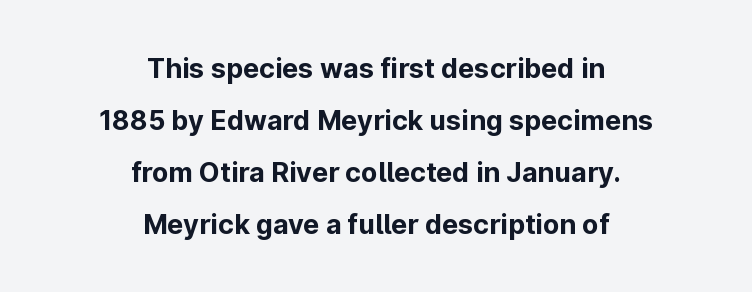
Vertical strokes here are truly vertical. The rendering positions every line midway between the sides. These lines carry a lot of weight — the face is fully bold. The gap between lines stays unmarked. Is the letter spacing exaggerated? No — it looks like the ordinary default. Reading down the column, the eye jumps a long way to each next line.
